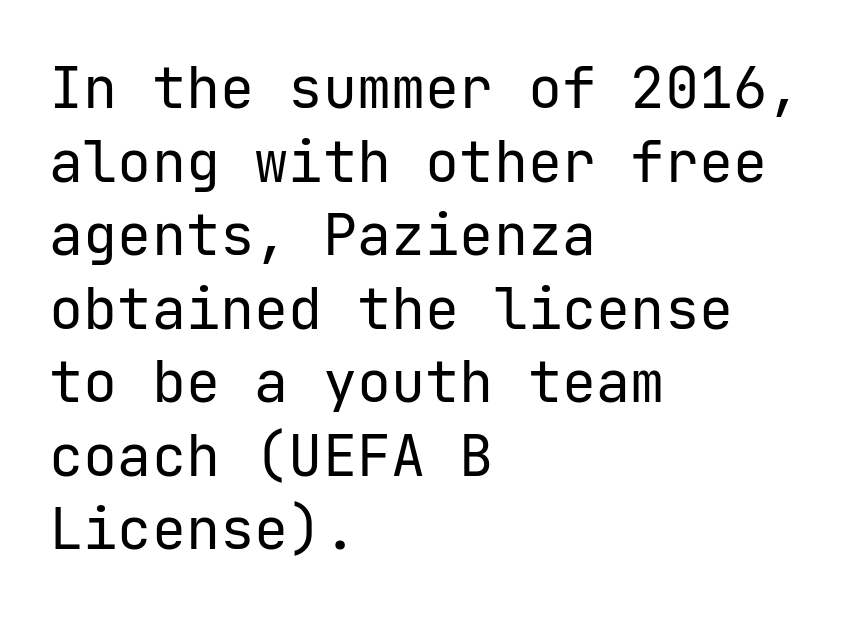
Q: Is the text bold? A: No.
Q: Is the text italic (slanted)? A: No, it is upright.
Q: Is the typeface a serif or a sans-serif typeface? A: Sans-serif.
Q: Is the text underlined? A: No.
Q: How is the paragraph aligned? A: Left-aligned.
Q: Is the spacing between letters normal or unusually wide? A: Normal.
Q: Is the spacing between lines tight, normal or loose? A: Normal.
Q: Width (condensed, normal, or wide)? A: Normal.
Q: Stroke contrast? A: Low.
Q: x-height? A: Medium.
